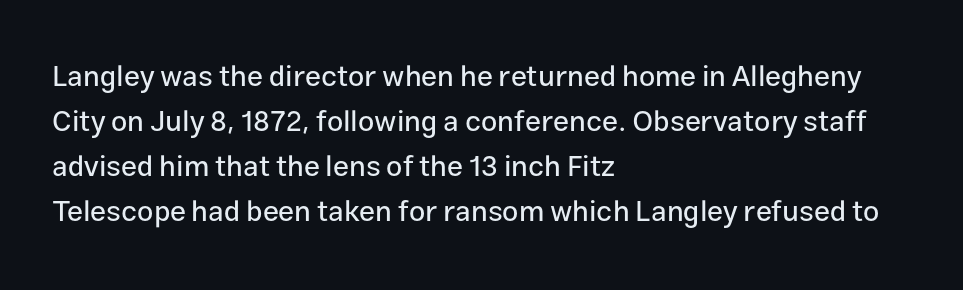
Each word holds together tightly as a unit, with standard inter-letter gaps. Compared with a centered layout, this one pins lines to the left instead. Does the leading feel generous? No, just average. The face used here is proportionally spaced, like ordinary book or web type.
